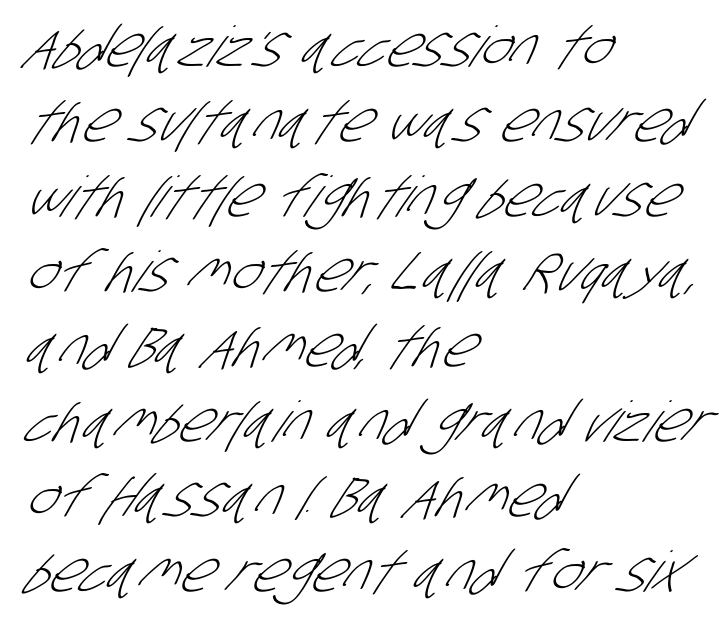
The image shows 56 px light, condensed sans-serif type; set left-aligned, normal line spacing (1.34x), normal letter spacing, not underlined; low stroke contrast and a large x-height.
